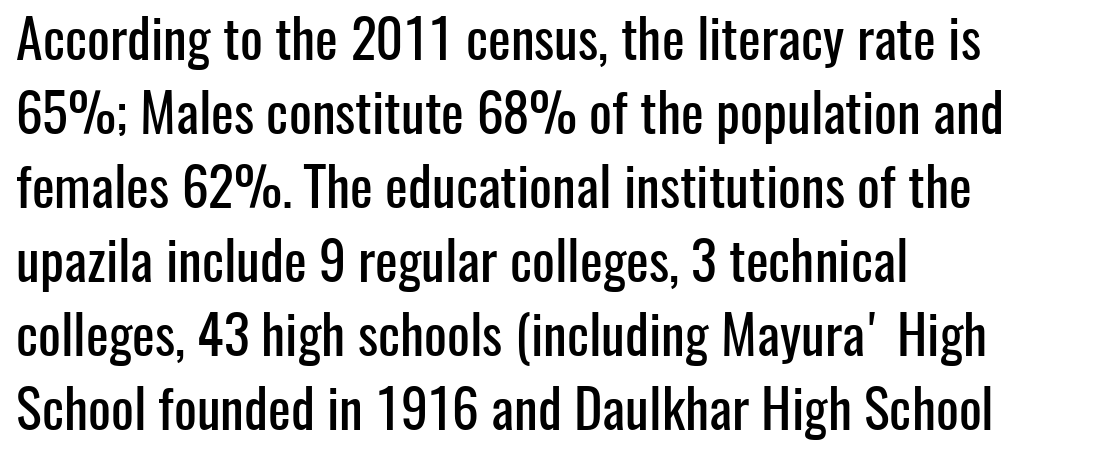
{"serif": "no", "italic": "no", "width": "condensed", "stroke_contrast": "low", "x_height": "medium", "monospaced": "no", "underline": "no", "align": "left", "line_spacing": "normal", "line_spacing_ratio": 1.37, "letter_spacing": "normal", "letter_spacing_em": 0.0, "glyph_px": 54}
